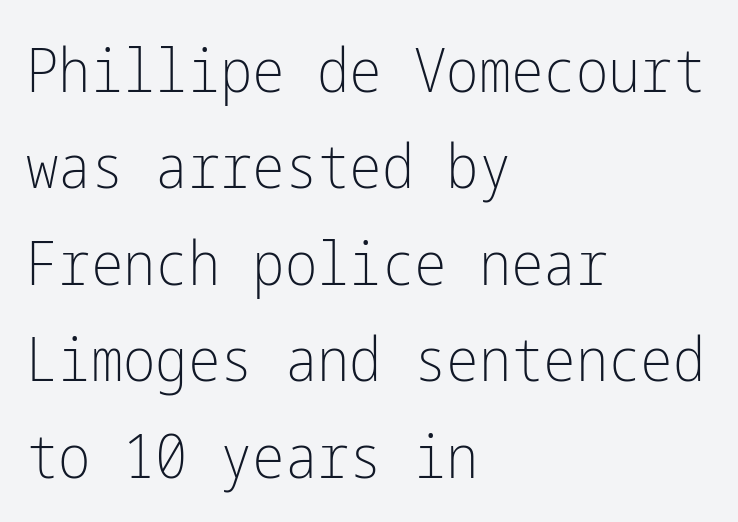
The image shows 61 px light, condensed sans-serif type, upright; set left-aligned, normal line spacing (1.58x), normal letter spacing, not underlined; low stroke contrast and a medium x-height.
